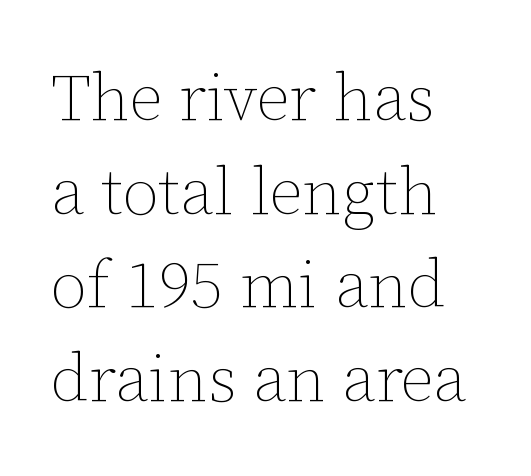
Vertical spacing — default. Visually the block forms a straight wall on the left and a jagged coastline on the right. Designer's note — italics off, roman on. Think of a printed novel: that variable character pitch is what you see here. There is no visible air inserted between adjacent glyphs. Decoration check: the copy has no underline.
